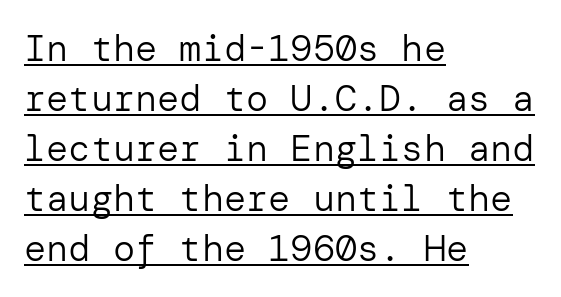
The paragraph has a hard left edge and a soft right edge. Italic: no, the glyphs are upright roman. The rendering uses a moderate line-height, typical for paragraphs. No feet cap the strokes, marking this as sans-serif type.
